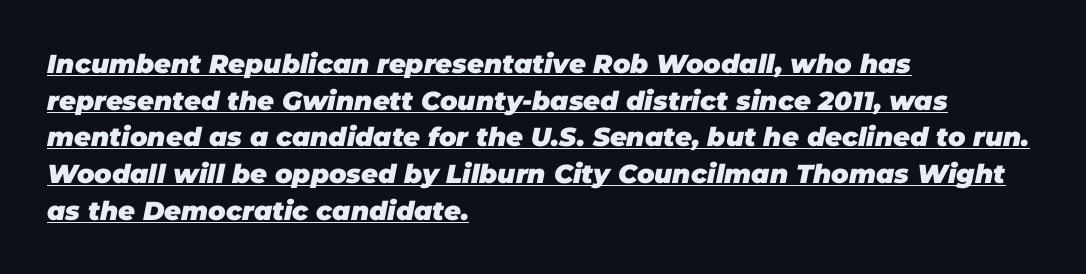
{"italic": "yes", "lean": "right", "slant_degrees": 11, "bold": "yes", "underline": "yes", "align": "left", "line_spacing": "normal", "line_spacing_ratio": 1.41, "letter_spacing": "normal", "letter_spacing_em": 0.0, "glyph_px": 26}
